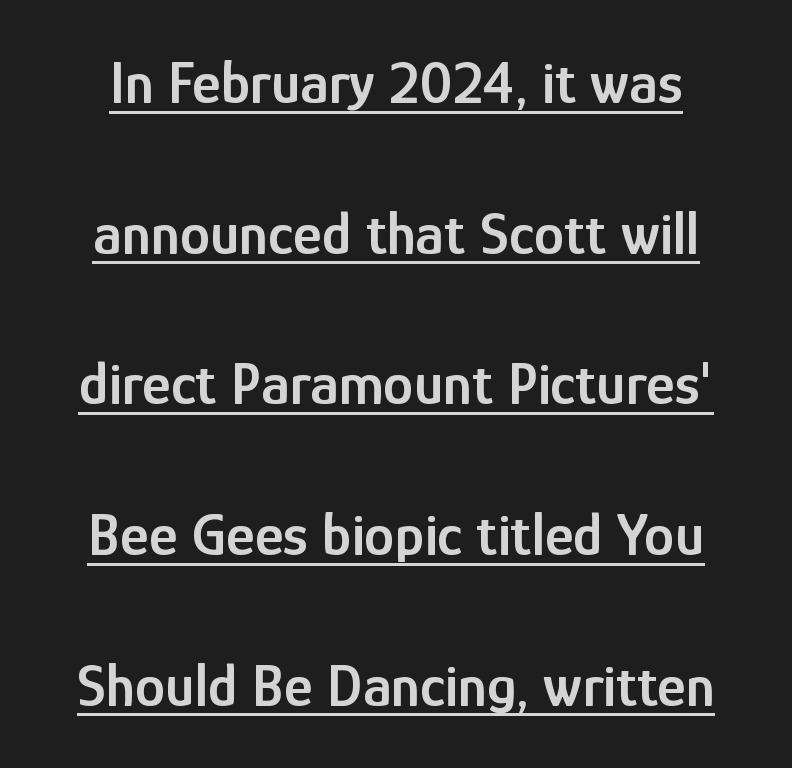
Does the weight exceed regular? Yes, but only to semibold. The designer went with a sans here, leaving each stem footless. Think of a printed novel: that variable character pitch is what you see here. Italic? Not at all — the glyphs are vertical. Vertical spacing — loose.
